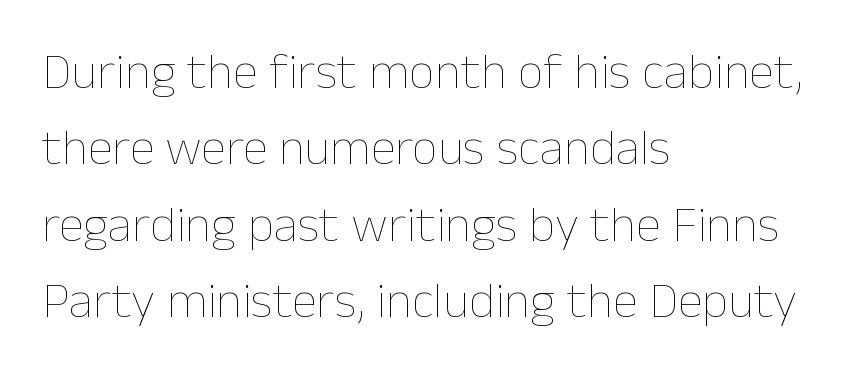
{"italic": "no", "bold": "no", "weight": "thin", "width": "normal", "stroke_contrast": "low", "x_height": "medium", "monospaced": "no", "underline": "no", "align": "left", "line_spacing": "normal", "line_spacing_ratio": 1.5, "letter_spacing": "normal", "letter_spacing_em": 0.0, "glyph_px": 51}
